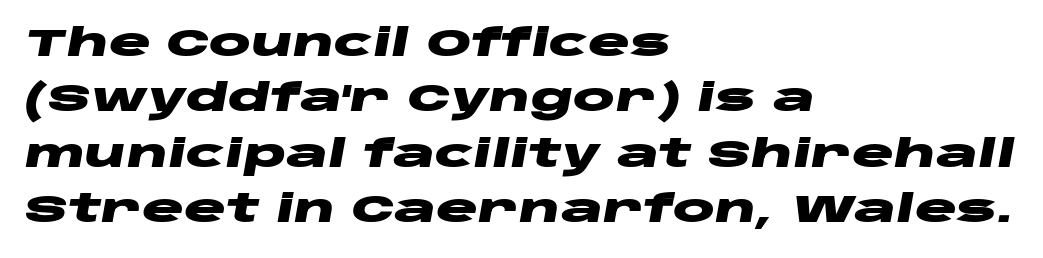
Q: Is the text bold? A: Yes.
Q: Is the text italic (slanted)? A: Yes, it leans right by about 10 degrees.
Q: Is the text underlined? A: No.
Q: How is the paragraph aligned? A: Left-aligned.
Q: Is the spacing between letters normal or unusually wide? A: Normal.
Q: Is the spacing between lines tight, normal or loose? A: Normal.
Q: Width (condensed, normal, or wide)? A: Wide.
Q: Stroke contrast? A: Low.
Q: x-height? A: Large.
Q: Monospaced? A: No.
